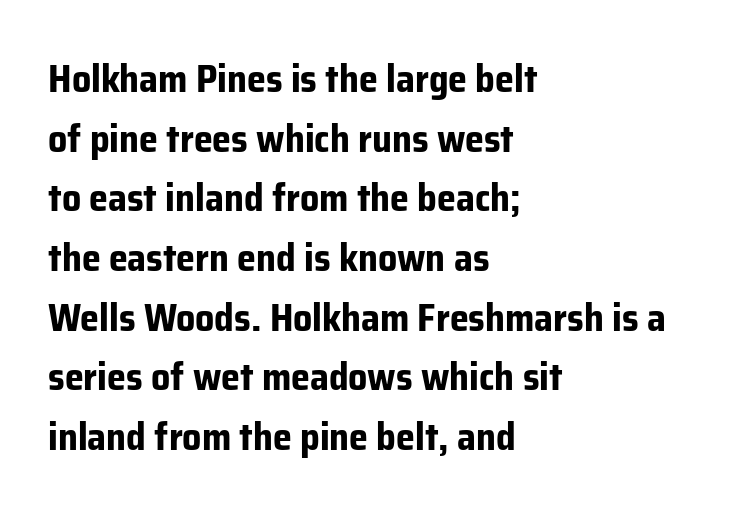
A normal amount of white space separates one row of letters from the next. Rendered with straight, roman letterforms. The passage shown is not underscored anywhere. No feet cap the strokes, marking this as sans-serif type. Spacing between characters is what you'd get straight out of the box. A student would call this left alignment; a typographer would say flush left, rag right.
